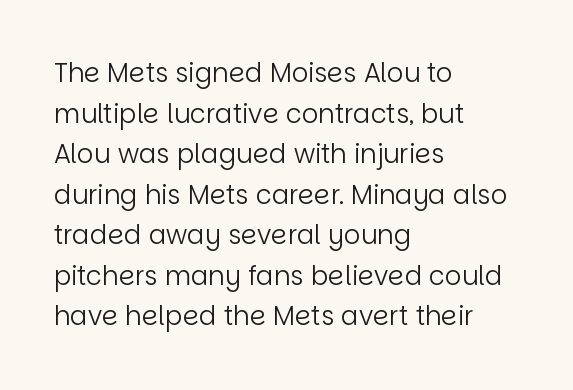
The image shows 26 px text type, upright; set left-aligned, normal line spacing (1.56x), normal letter spacing, not underlined.
